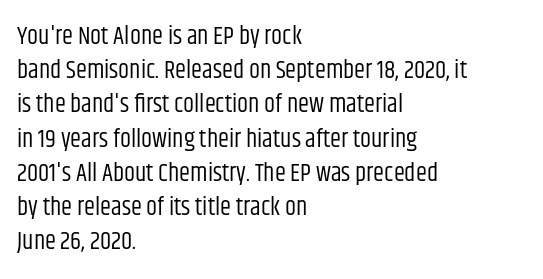
Q: Is the text bold? A: No.
Q: Is the text italic (slanted)? A: No, it is upright.
Q: Is the text underlined? A: No.
Q: How is the paragraph aligned? A: Left-aligned.
Q: Is the spacing between letters normal or unusually wide? A: Normal.
Q: Is the spacing between lines tight, normal or loose? A: Normal.
